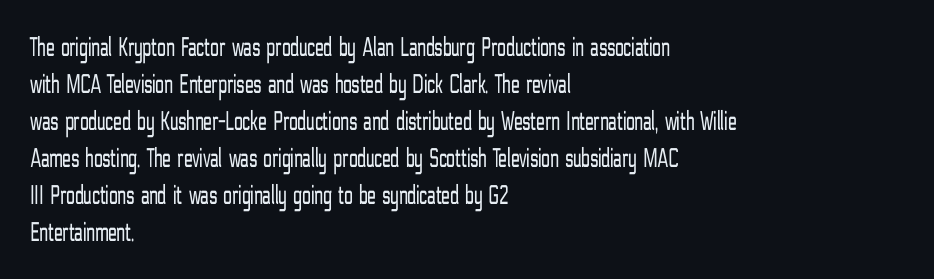
The image shows 28 px light, condensed sans-serif type, upright; set left-aligned, normal line spacing (1.32x), normal letter spacing, not underlined; low stroke contrast and a medium x-height.
